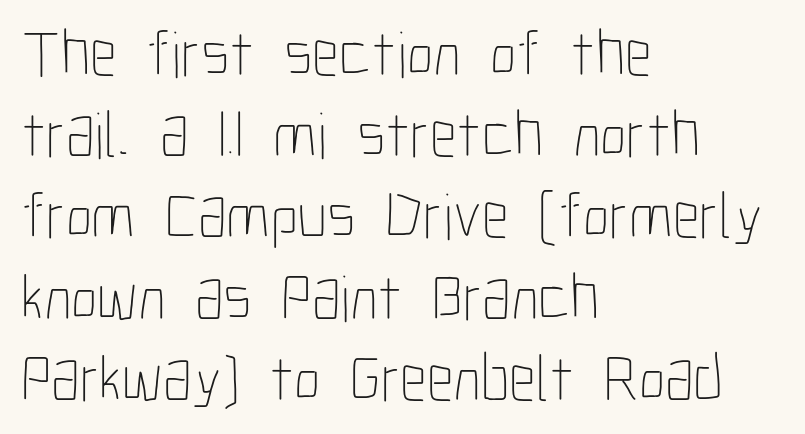
The image shows 66 px thin, condensed type, upright; set left-aligned, line spacing 1.23x, normal letter spacing, not underlined; low stroke contrast and a medium x-height.
